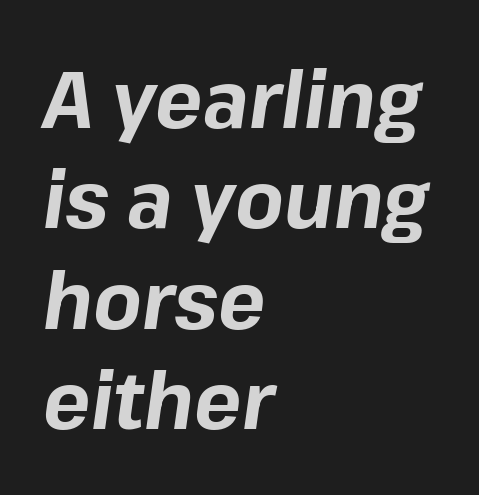
The image shows 79 px bold type, italic (leaning right); set left-aligned, normal line spacing (1.27x), normal letter spacing, not underlined; low stroke contrast and a medium x-height.
